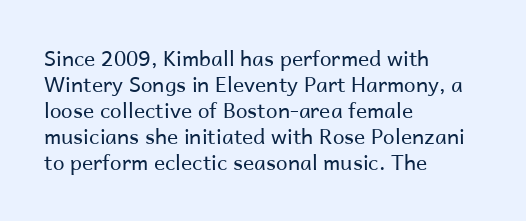
The typography opts for an upright posture over an oblique one. Unmarked baselines from the first word to the last. Students, note that the glyphs here touch the page at normal intervals. Which margin do the lines hug? The left one — the right edge is uneven. The typesetting does not lean heavy: it is not bold.
